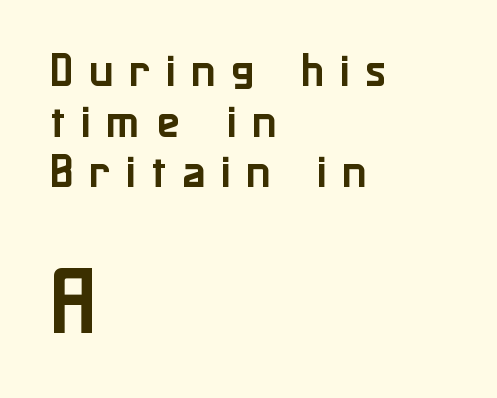
The image shows 75 px sans-serif type, upright; set left-aligned, normal line spacing (1.33x), unusually wide letter spacing (+0.41 em), not underlined; the second (bottom) block is 1.97x larger; low stroke contrast and a medium x-height.
